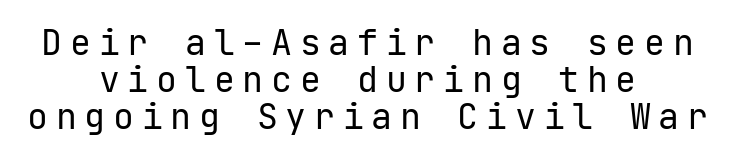
{"serif": "no", "italic": "no", "bold": "no", "weight": "regular", "width": "normal", "stroke_contrast": "low", "x_height": "medium", "monospaced": "yes", "underline": "no", "align": "center", "line_spacing": "tight", "line_spacing_ratio": 1.06, "letter_spacing": "wide", "letter_spacing_em": 0.22, "glyph_px": 35}
